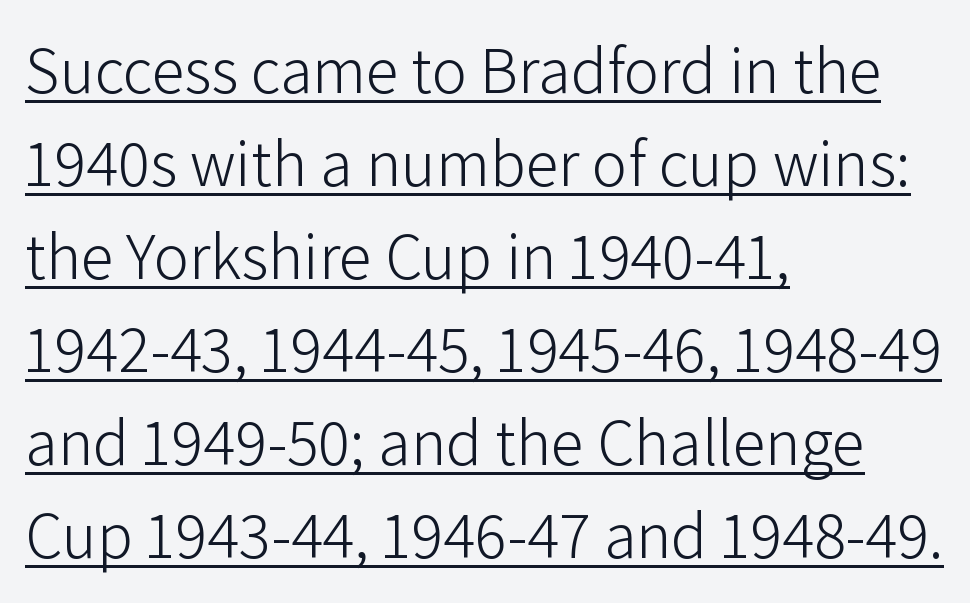
{"serif": "no", "italic": "no", "bold": "no", "weight": "light", "width": "normal", "stroke_contrast": "low", "x_height": "medium", "monospaced": "no", "underline": "yes", "align": "left", "line_spacing": "normal", "line_spacing_ratio": 1.41, "letter_spacing": "normal", "letter_spacing_em": 0.0, "glyph_px": 66}
